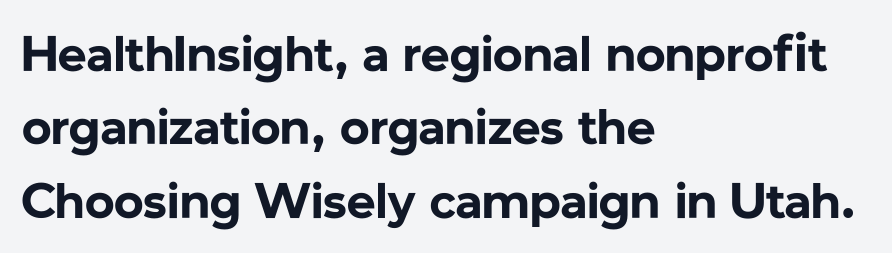
{"serif": "no", "italic": "no", "bold": "yes", "weight": "bold", "width": "normal", "stroke_contrast": "low", "x_height": "medium", "monospaced": "no", "underline": "no", "align": "left", "line_spacing": "normal", "line_spacing_ratio": 1.47, "letter_spacing": "normal", "letter_spacing_em": 0.0, "glyph_px": 50}
